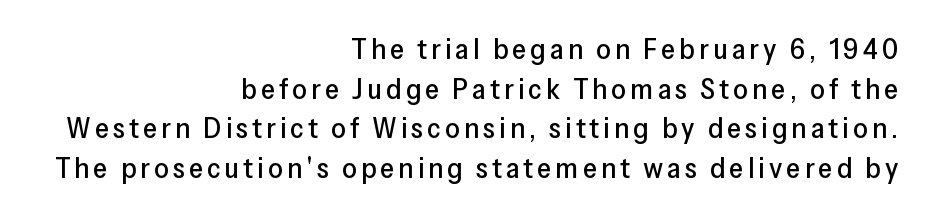
Decoration check: the copy has no underline. Looks like regular typesetting: each glyph gets only the width it needs. A flush-right, rag-left setting is used for this passage. The space between consecutive lines is moderate.
